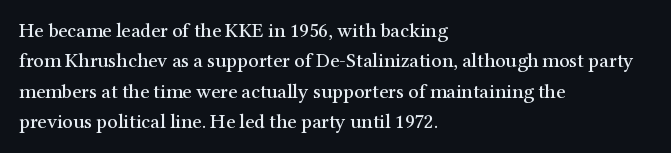
The image shows 20 px text type, upright; set left-aligned, normal line spacing (1.52x), normal letter spacing, not underlined.
